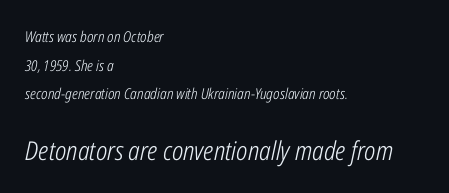
Q: Is the text bold? A: No.
Q: Is the text italic (slanted)? A: Yes, it leans right by about 12 degrees.
Q: Is the text underlined? A: No.
Q: How is the paragraph aligned? A: Left-aligned.
Q: Is the spacing between letters normal or unusually wide? A: Normal.
Q: Is the spacing between lines tight, normal or loose? A: Loose.
Q: Which block of text is set in a larger size, the first (top) or the second (bottom)? A: The second (bottom) one.
